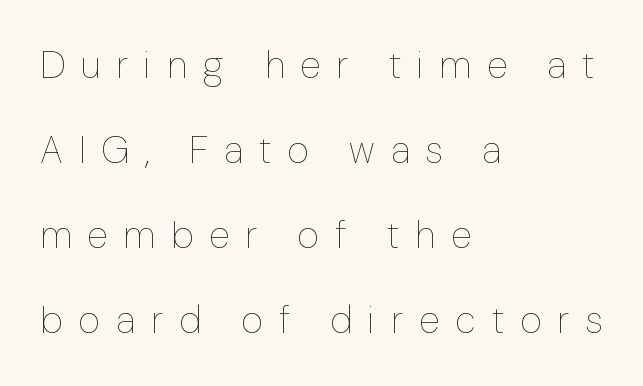
The image shows 38 px thin type, upright; set left-aligned, loose line spacing (2.24x), unusually wide letter spacing (+0.42 em), not underlined; low stroke contrast and a medium x-height.
